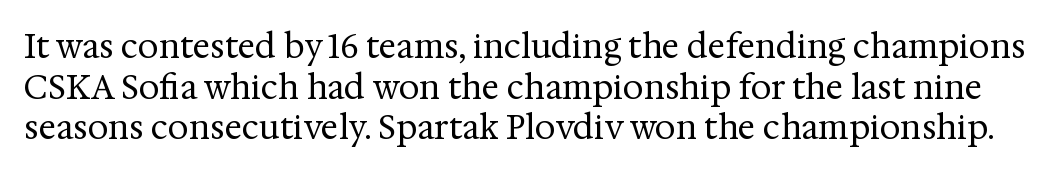
Q: Is the text bold? A: No.
Q: Is the text italic (slanted)? A: No, it is upright.
Q: Is the typeface a serif or a sans-serif typeface? A: Serif.
Q: Is the text underlined? A: No.
Q: Is the spacing between letters normal or unusually wide? A: Normal.
Q: Width (condensed, normal, or wide)? A: Normal.
Q: Stroke contrast? A: Medium.
Q: x-height? A: Medium.
Q: Monospaced? A: No.
